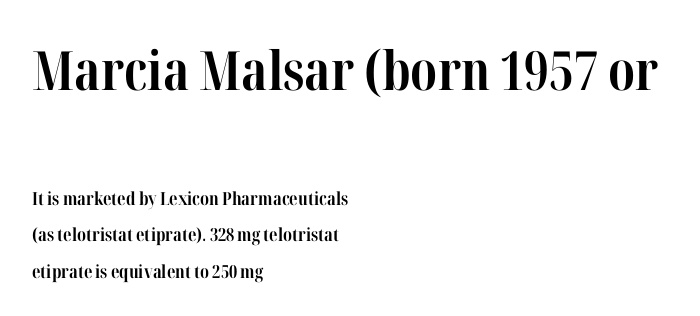
Q: Is the text bold? A: Yes.
Q: Is the text italic (slanted)? A: No, it is upright.
Q: Is the typeface a serif or a sans-serif typeface? A: Serif.
Q: Is the text underlined? A: No.
Q: How is the paragraph aligned? A: Left-aligned.
Q: Is the spacing between letters normal or unusually wide? A: Normal.
Q: Is the spacing between lines tight, normal or loose? A: Loose.
Q: Which block of text is set in a larger size, the first (top) or the second (bottom)? A: The first (top) one.
Q: Width (condensed, normal, or wide)? A: Condensed.
Q: Stroke contrast? A: High.
Q: x-height? A: Medium.
Q: Monospaced? A: No.
